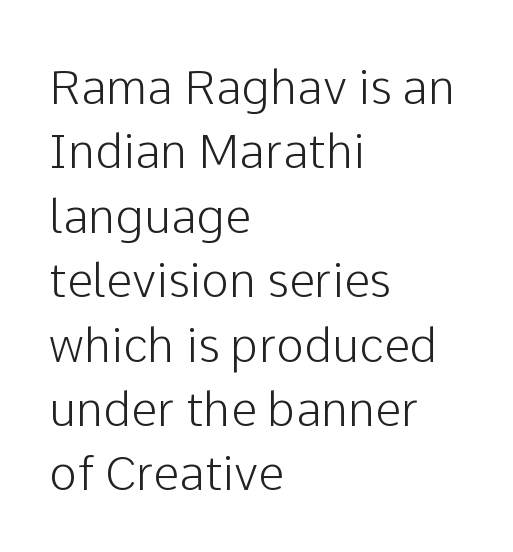
Q: Is the text italic (slanted)? A: No, it is upright.
Q: Is the typeface a serif or a sans-serif typeface? A: Sans-serif.
Q: Is the text underlined? A: No.
Q: How is the paragraph aligned? A: Left-aligned.
Q: Is the spacing between letters normal or unusually wide? A: Normal.
Q: Is the spacing between lines tight, normal or loose? A: Normal.
Q: Width (condensed, normal, or wide)? A: Normal.
Q: Stroke contrast? A: Low.
Q: x-height? A: Medium.
Q: Monospaced? A: No.
